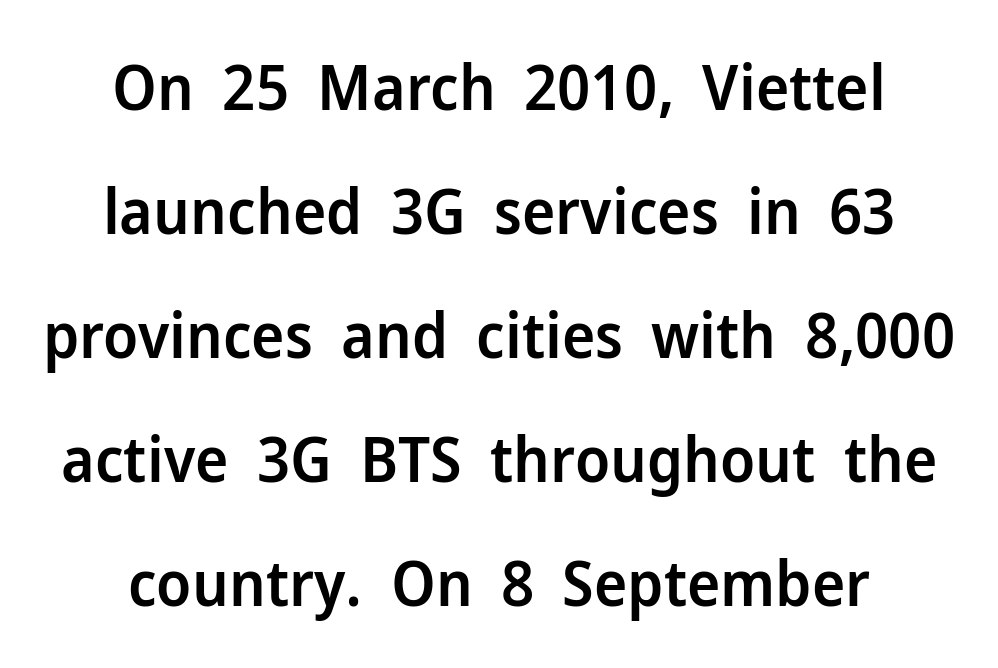
The rendering shows plain stroke endings on the letterforms — a sans-serif design. The face used here is proportionally spaced, like ordinary book or web type. Tracking value appears to be zero — textbook default spacing. If you drew a line through each stem, it would be perfectly vertical. Reading down the column, the eye jumps a long way to each next line. Just letters on the line, the space beneath them empty.
